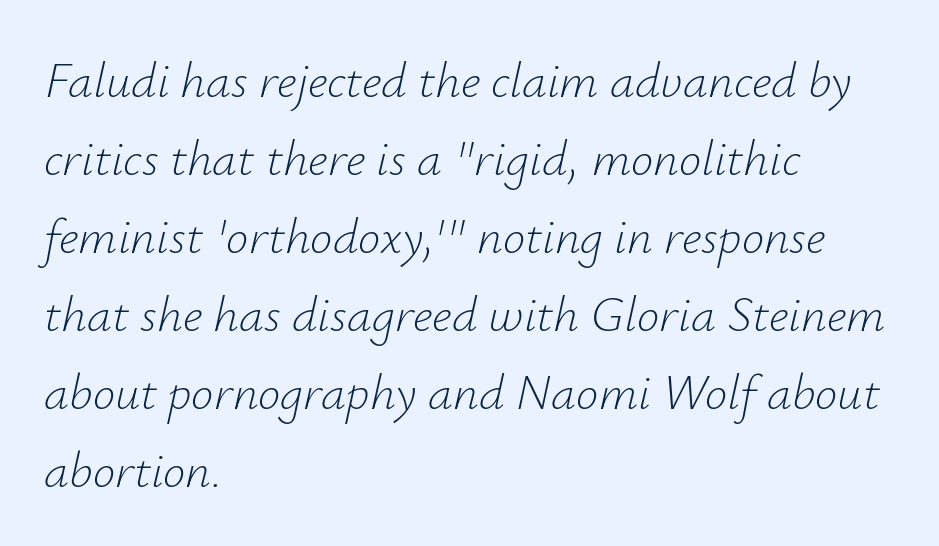
Q: Is the text bold? A: No.
Q: Is the text italic (slanted)? A: Yes, it leans right by about 12 degrees.
Q: Is the text underlined? A: No.
Q: How is the paragraph aligned? A: Left-aligned.
Q: Is the spacing between letters normal or unusually wide? A: Normal.
Q: Is the spacing between lines tight, normal or loose? A: Normal.
Q: Width (condensed, normal, or wide)? A: Normal.
Q: Stroke contrast? A: Low.
Q: x-height? A: Small.
Q: Monospaced? A: No.
